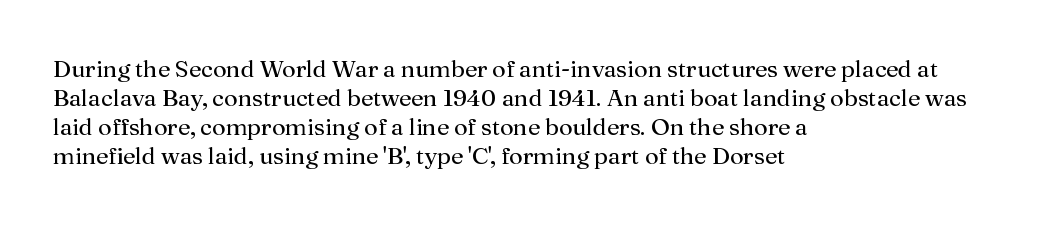
Q: Is the text bold? A: No.
Q: Is the text italic (slanted)? A: No, it is upright.
Q: Is the text underlined? A: No.
Q: How is the paragraph aligned? A: Left-aligned.
Q: Is the spacing between letters normal or unusually wide? A: Normal.
